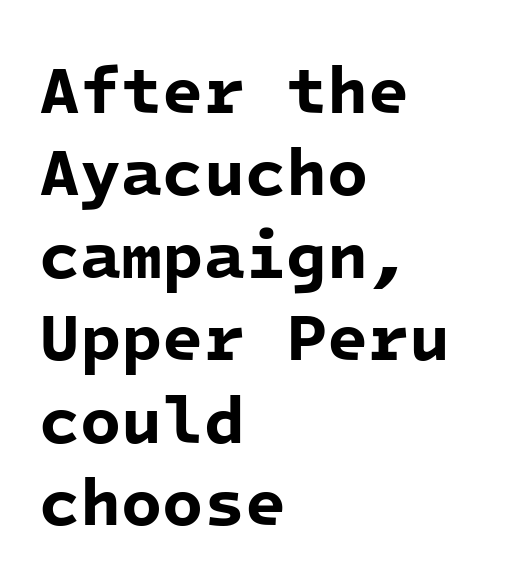
The image shows 67 px bold sans-serif type, monospaced; set left-aligned, line spacing 1.23x, normal letter spacing, not underlined; low stroke contrast and a medium x-height.
